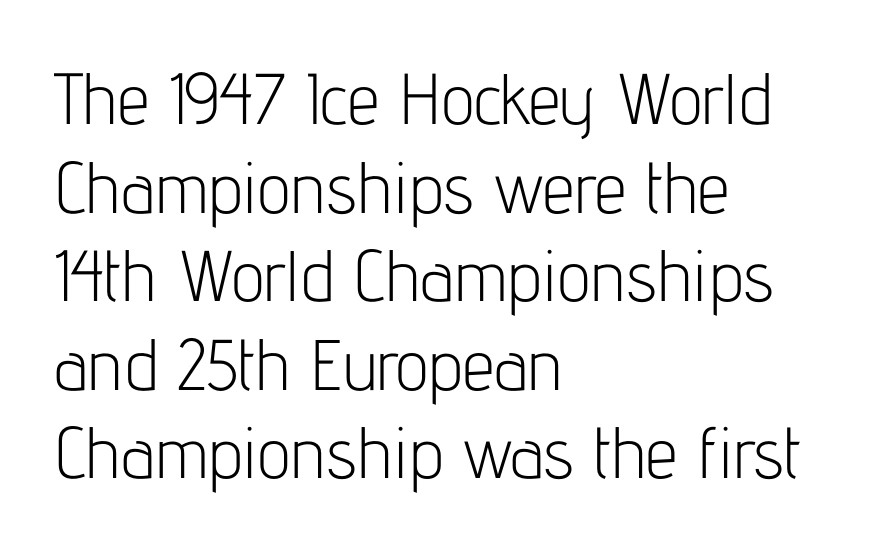
The text block is weighted toward the left margin, trailing off unevenly rightward. The weight tops out at a normal text grade. You could call the tracking neutral — neither tight nor loose. Proportional: the letters do not fall into vertical columns. No italicization has been applied; the sample stays upright. The string is rendered with underlining switched off.
